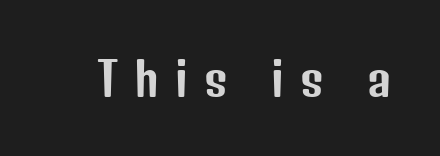
{"serif": "no", "italic": "no", "width": "condensed", "stroke_contrast": "low", "x_height": "medium", "monospaced": "no", "underline": "no", "letter_spacing": "wide", "letter_spacing_em": 0.35, "glyph_px": 46}
